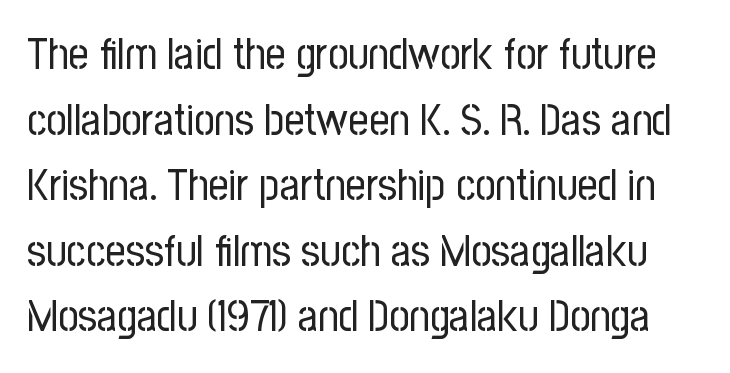
{"serif": "no", "italic": "no", "bold": "no", "weight": "regular", "width": "condensed", "stroke_contrast": "low", "x_height": "medium", "monospaced": "no", "underline": "no", "line_spacing": "normal", "line_spacing_ratio": 1.49, "letter_spacing": "normal", "letter_spacing_em": 0.0, "glyph_px": 44}
